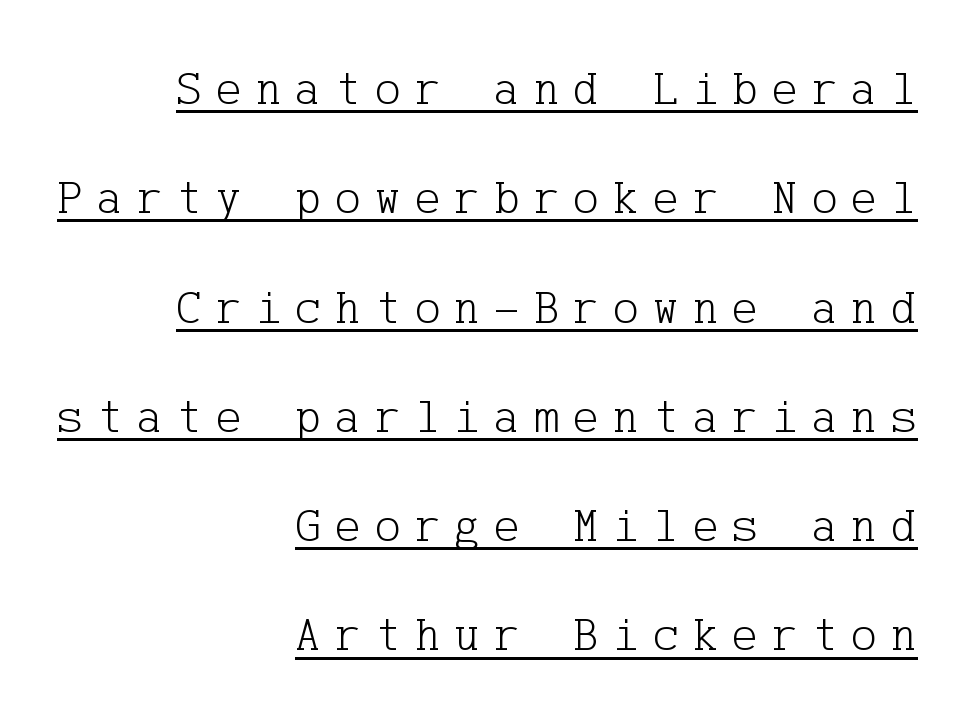
{"serif": "yes", "italic": "no", "bold": "no", "weight": "light", "width": "normal", "stroke_contrast": "low", "x_height": "medium", "underline": "yes", "align": "right", "line_spacing": "loose", "line_spacing_ratio": 2.23, "letter_spacing": "wide", "letter_spacing_em": 0.28, "glyph_px": 49}
